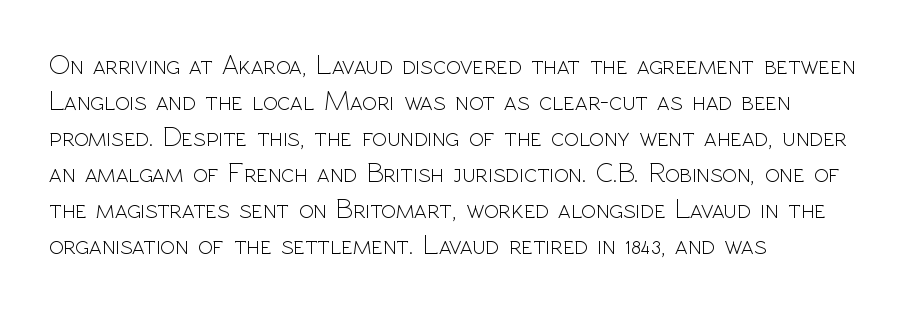
Q: Is the text bold? A: No.
Q: Is the text italic (slanted)? A: No, it is upright.
Q: Is the text underlined? A: No.
Q: How is the paragraph aligned? A: Left-aligned.
Q: Is the spacing between letters normal or unusually wide? A: Normal.
Q: Is the spacing between lines tight, normal or loose? A: Normal.
